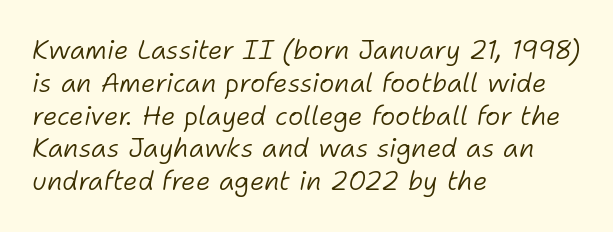
Q: Is the text bold? A: No.
Q: Is the text italic (slanted)? A: Yes, it leans right by about 11 degrees.
Q: Is the text underlined? A: No.
Q: How is the paragraph aligned? A: Left-aligned.
Q: Is the spacing between letters normal or unusually wide? A: Normal.
Q: Is the spacing between lines tight, normal or loose? A: Normal.
